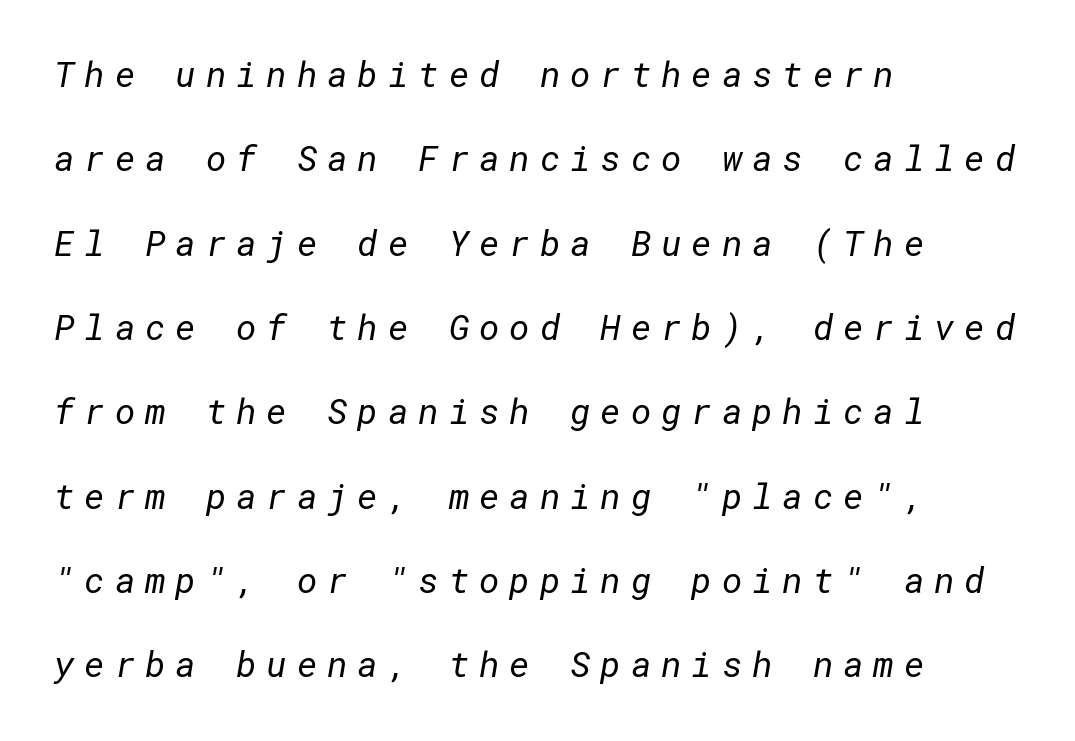
{"serif": "no", "bold": "no", "weight": "regular", "width": "normal", "stroke_contrast": "low", "x_height": "medium", "underline": "no", "align": "left", "line_spacing": "loose", "line_spacing_ratio": 2.41, "letter_spacing": "wide", "letter_spacing_em": 0.28, "glyph_px": 35}
